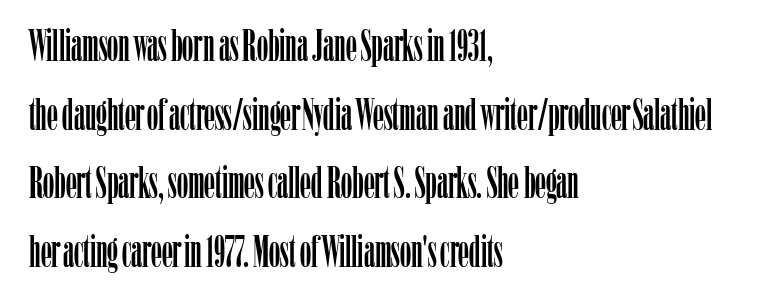
The letters sit at their default tracking, neither squeezed nor spread. It's the straight-up-and-down kind of type. The compositor pushed each line to the left boundary. A typesetter would call this proportional, since set widths differ per character.
